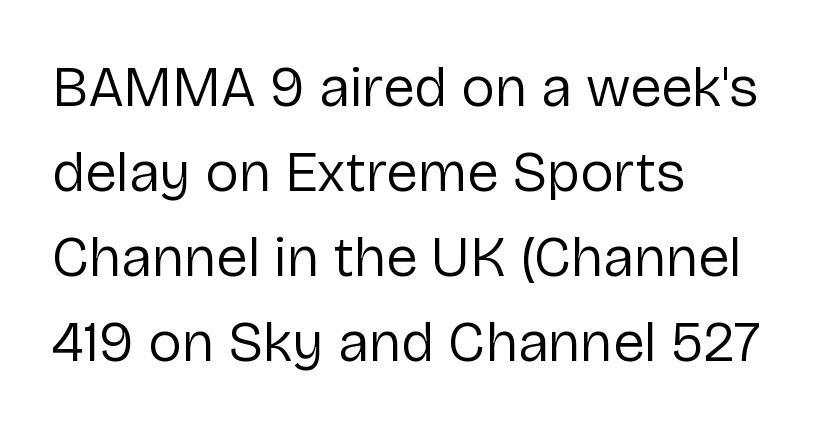
Are there feet on the stems? There aren't — it's a sans. This reads as an unemphasized weight, regular at the heaviest. Descenders hang freely into open space. The face used here is rendered with its standard letterfit. Leading: standard.
